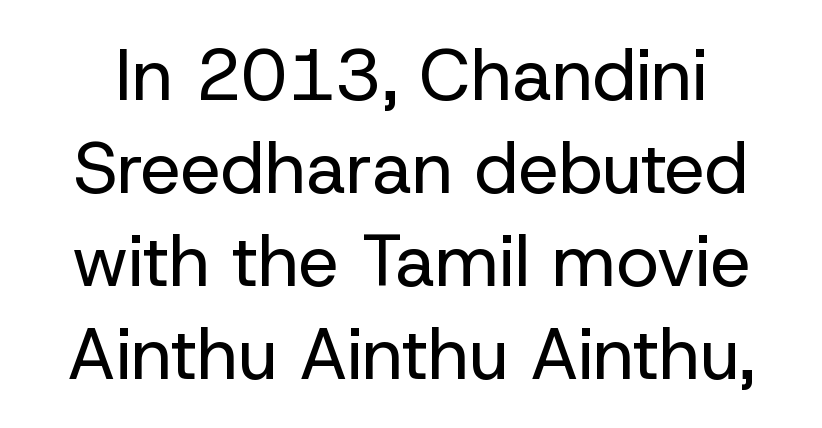
Q: Is the text bold? A: No.
Q: Is the text italic (slanted)? A: No, it is upright.
Q: Is the typeface a serif or a sans-serif typeface? A: Sans-serif.
Q: Is the text underlined? A: No.
Q: Is the spacing between letters normal or unusually wide? A: Normal.
Q: Is the spacing between lines tight, normal or loose? A: Normal.
Q: Width (condensed, normal, or wide)? A: Normal.
Q: Stroke contrast? A: Low.
Q: x-height? A: Medium.
Q: Monospaced? A: No.
